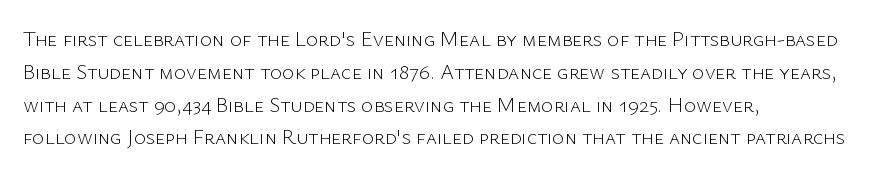
Upright lettering throughout. The rows are spaced the way most documents space them. These lines stack with their left ends in a neat column. The space beneath each line is pristine and unruled. This sample uses plain, unmodified letter spacing. Stem width sits at or under what a default text font uses.
